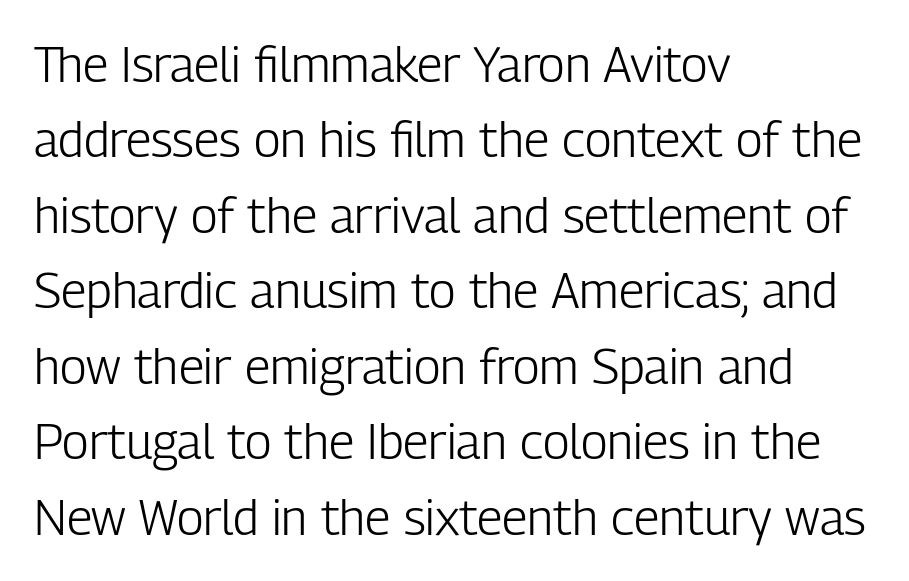
Typeset ragged right — the left edge is the straight one. No heavy texture on the line: the type isn't bold. The rendering uses natural spacing where letterforms have individual widths. Look at the bottom of the vertical strokes: they stop flat, with no serifs. Clear beneath every line of the passage. The rendering keeps characters at their native spacing.
